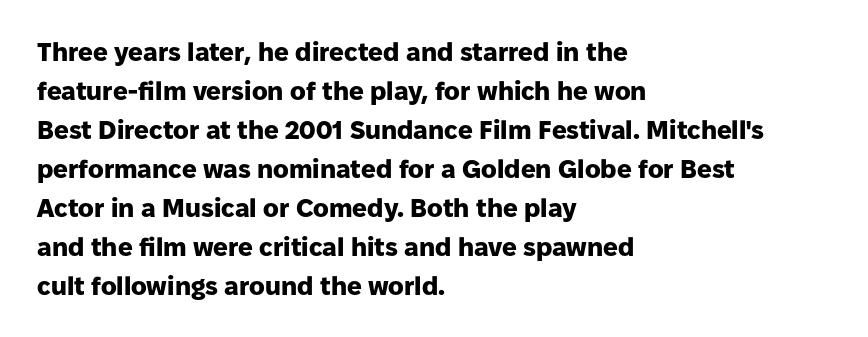
{"italic": "no", "bold": "yes", "underline": "no", "align": "left", "line_spacing": "normal", "line_spacing_ratio": 1.5, "letter_spacing": "normal", "letter_spacing_em": 0.0, "glyph_px": 26}
